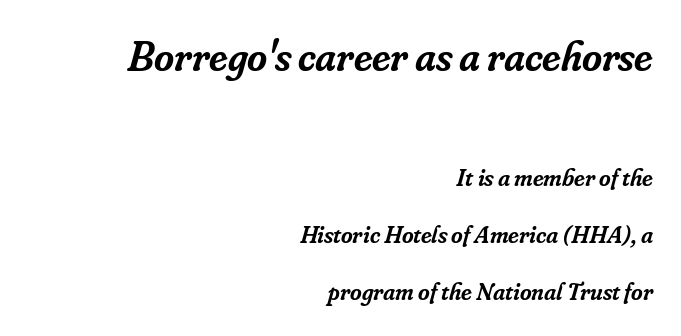
{"serif": "yes", "italic": "yes", "lean": "right", "slant_degrees": 16, "bold": "semi", "weight": "semibold", "width": "normal", "stroke_contrast": "low", "x_height": "small", "monospaced": "no", "underline": "no", "align": "right", "line_spacing": "loose", "line_spacing_ratio": 2.29, "letter_spacing": "normal", "letter_spacing_em": 0.0, "larger_block": "first", "size_ratio": 1.72, "glyph_px": 43}
